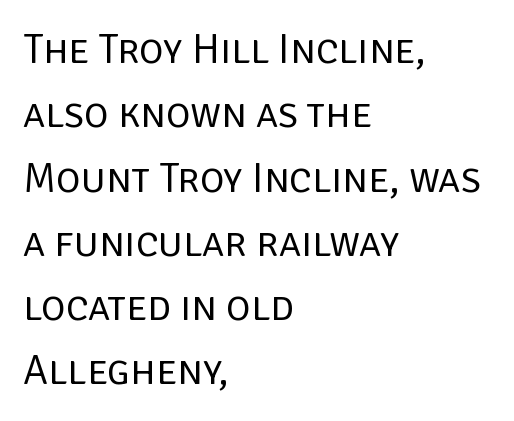
The image shows 42 px regular-weight sans-serif type, upright; set left-aligned, normal line spacing (1.53x), normal letter spacing, not underlined; low stroke contrast and a large x-height.
